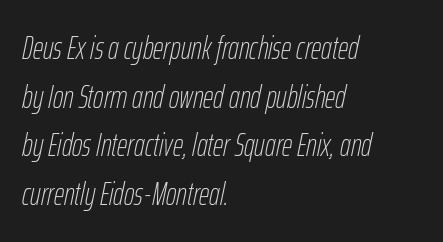
The image shows 32 px thin, condensed type, italic (leaning right); set left-aligned, normal line spacing (1.52x), normal letter spacing, not underlined; low stroke contrast and a medium x-height.
